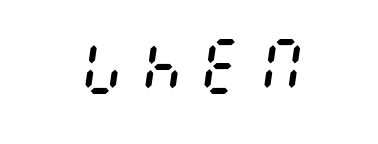
The image shows 61 px regular-weight, condensed type, italic (leaning right); set not underlined; medium stroke contrast and a large x-height.
